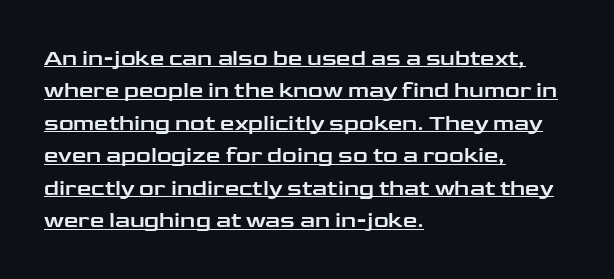
The image shows 23 px text type, upright; set left-aligned, normal line spacing (1.41x), normal letter spacing, underlined.
